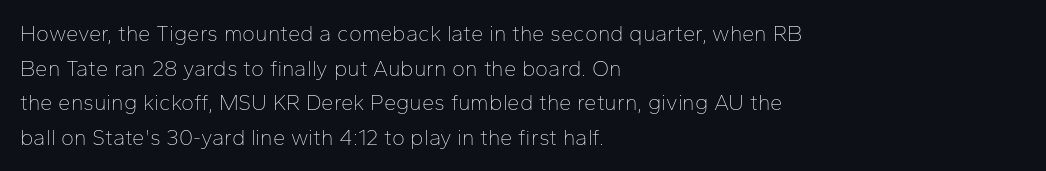
The image shows 22 px text type, upright; set left-aligned, normal line spacing (1.57x), normal letter spacing, not underlined.
